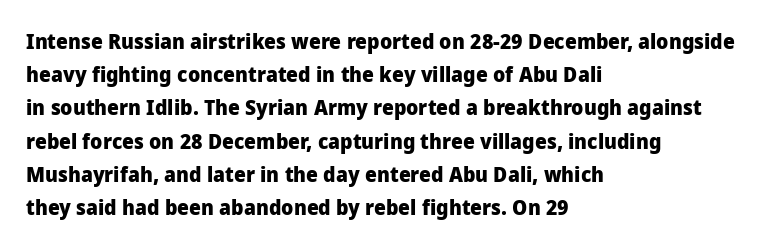
{"italic": "no", "bold": "yes", "underline": "no", "align": "left", "line_spacing": "normal", "line_spacing_ratio": 1.58, "letter_spacing": "normal", "letter_spacing_em": 0.0, "glyph_px": 21}
